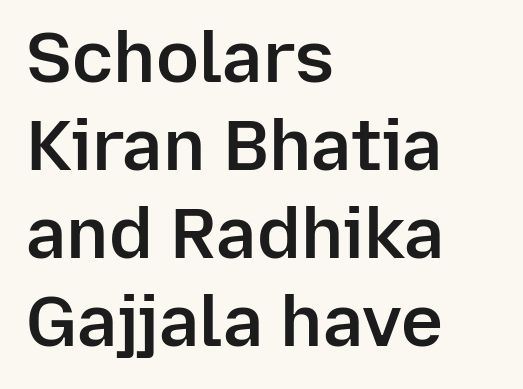
Q: Is the text bold? A: Semi-bold.
Q: Is the text italic (slanted)? A: No, it is upright.
Q: Is the typeface a serif or a sans-serif typeface? A: Sans-serif.
Q: Is the text underlined? A: No.
Q: How is the paragraph aligned? A: Left-aligned.
Q: Is the spacing between letters normal or unusually wide? A: Normal.
Q: Width (condensed, normal, or wide)? A: Normal.
Q: Stroke contrast? A: Low.
Q: x-height? A: Medium.
Q: Monospaced? A: No.
